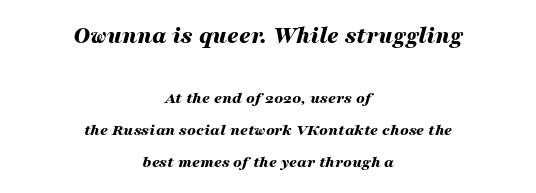
{"italic": "yes", "lean": "right", "slant_degrees": 16, "bold": "yes", "underline": "no", "align": "center", "line_spacing_ratio": 1.88, "letter_spacing": "normal", "letter_spacing_em": 0.0, "larger_block": "first", "size_ratio": 1.47, "glyph_px": 25}
